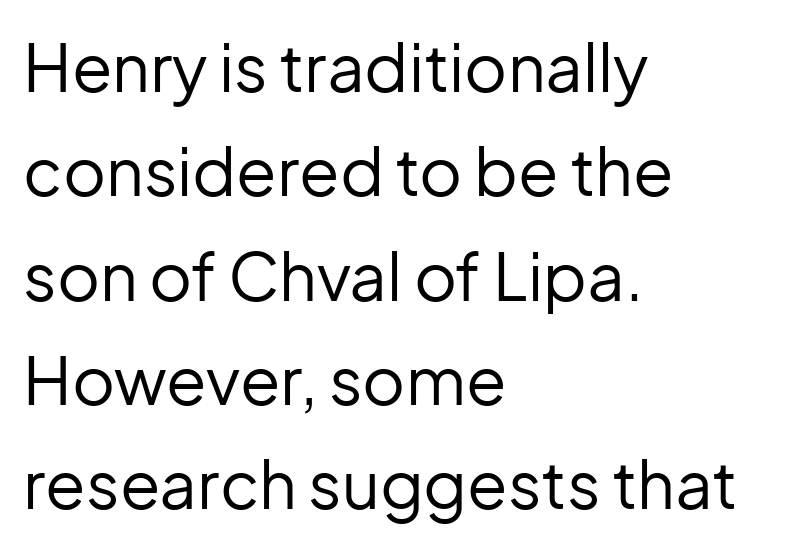
The text was rendered using a sans face with plain stroke endings. Weight: regular or lighter. The letters stand upright; this is a roman face. The compositor pushed each line to the left boundary. These lines keep a tight, regular rhythm from letter to letter.
